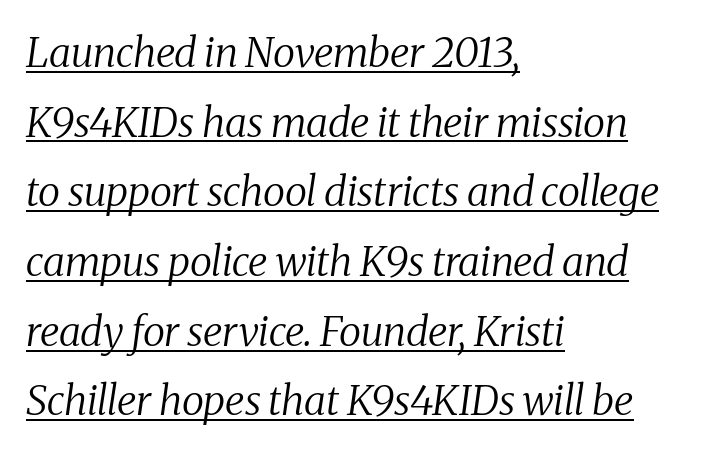
{"serif": "yes", "italic": "yes", "lean": "right", "slant_degrees": 8, "bold": "no", "weight": "regular", "width": "normal", "stroke_contrast": "medium", "x_height": "medium", "monospaced": "no", "underline": "yes", "align": "left", "line_spacing": "normal", "line_spacing_ratio": 1.7, "letter_spacing": "normal", "letter_spacing_em": 0.0, "glyph_px": 41}
